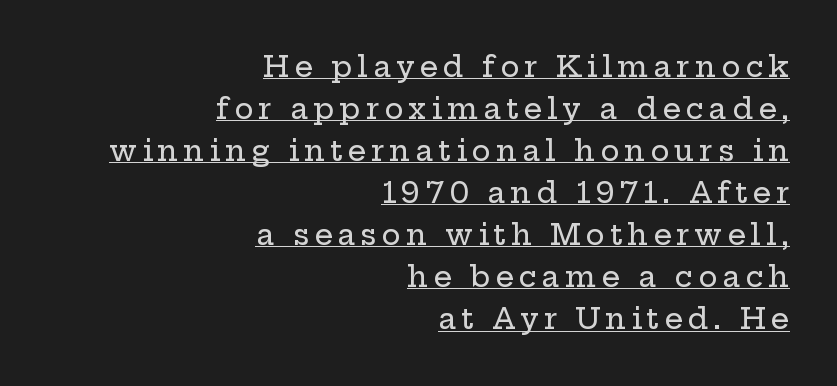
{"serif": "yes", "italic": "no", "width": "wide", "stroke_contrast": "low", "x_height": "medium", "monospaced": "no", "underline": "yes", "align": "right", "line_spacing": "normal", "line_spacing_ratio": 1.45, "glyph_px": 29}
